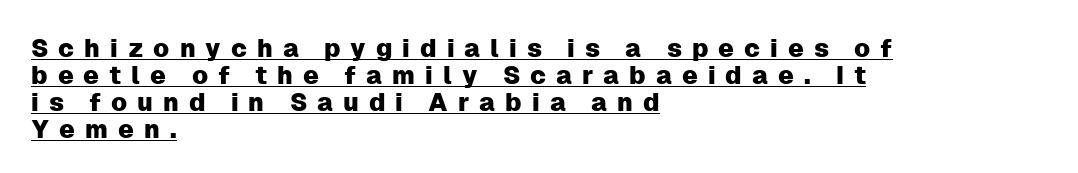
The image shows 25 px text type, upright; set left-aligned, tight line spacing (1.08x), unusually wide letter spacing (+0.4 em), underlined.
